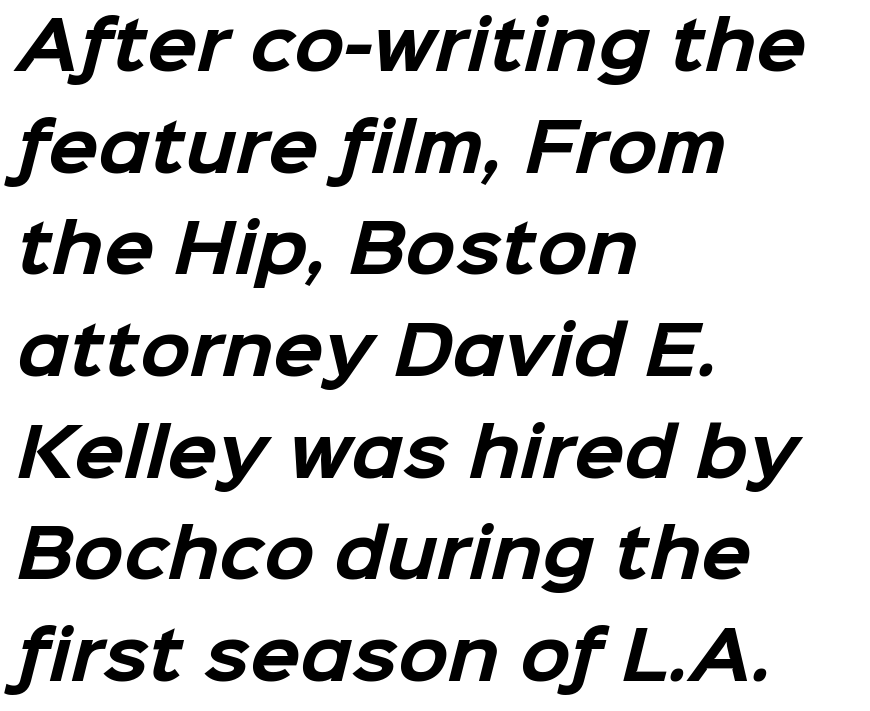
The image shows 66 px bold sans-serif type; set left-aligned, normal line spacing (1.54x), normal letter spacing, not underlined; low stroke contrast and a medium x-height.
